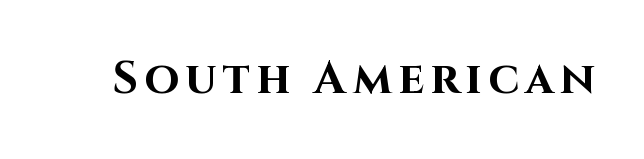
{"serif": "no", "italic": "no", "bold": "yes", "weight": "bold", "width": "normal", "stroke_contrast": "high", "x_height": "large", "monospaced": "no", "underline": "no", "glyph_px": 45}
